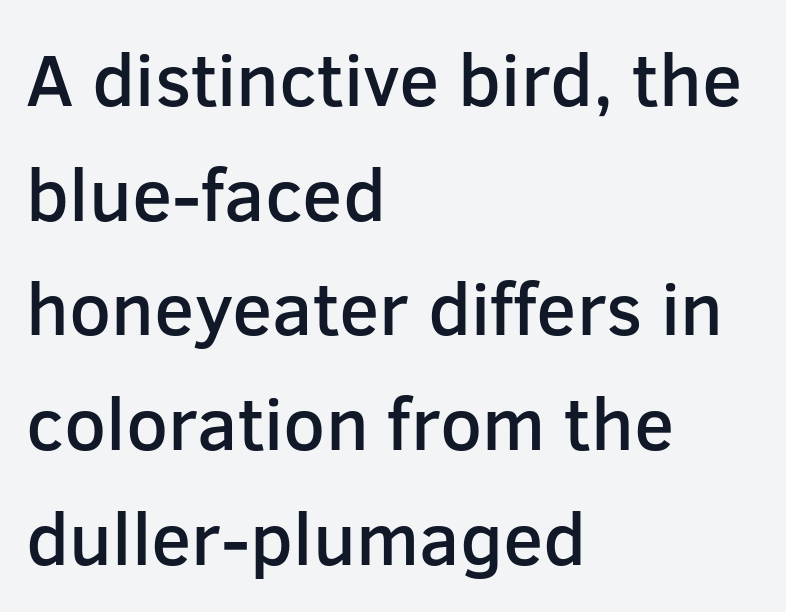
The designer went with a sans here, leaving each stem footless. Leading matches the norm, producing a regular column. The line texture is even and compact thanks to regular tracking. The specimen reads as upright at a glance. Typesetter's note: demi weight, one step under bold.
